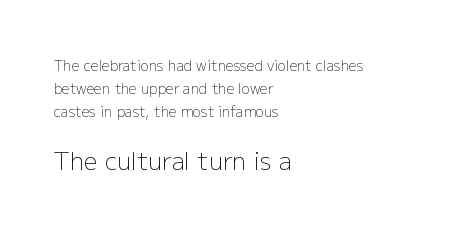
The image shows 24 px text type, upright; set left-aligned, normal line spacing (1.63x), normal letter spacing, not underlined; the second (bottom) block is 1.71x larger.
